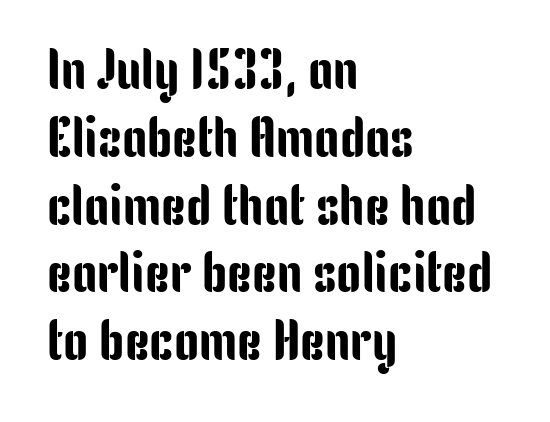
{"serif": "no", "italic": "no", "width": "condensed", "stroke_contrast": "low", "x_height": "medium", "monospaced": "no", "underline": "no", "align": "left", "line_spacing_ratio": 1.21, "letter_spacing": "normal", "letter_spacing_em": 0.0, "glyph_px": 56}
